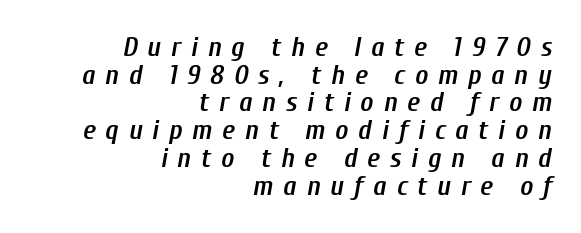
Q: Is the text bold? A: Semi-bold.
Q: Is the text italic (slanted)? A: Yes, it leans right by about 10 degrees.
Q: Is the text underlined? A: No.
Q: How is the paragraph aligned? A: Right-aligned.
Q: Is the spacing between letters normal or unusually wide? A: Unusually wide.
Q: Is the spacing between lines tight, normal or loose? A: Tight.
Q: Width (condensed, normal, or wide)? A: Condensed.
Q: Stroke contrast? A: Low.
Q: x-height? A: Medium.
Q: Monospaced? A: No.
